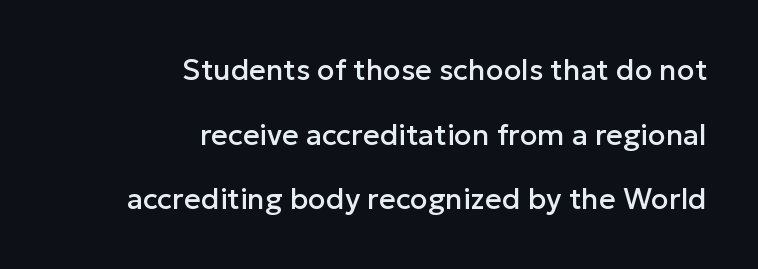
The image shows 29 px sans-serif type, upright; set right-aligned, loose line spacing (2.23x), normal letter spacing, not underlined; low stroke contrast and a medium x-height.
